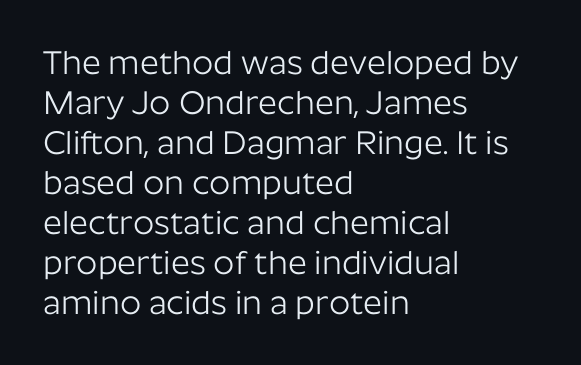
Q: Is the text bold? A: No.
Q: Is the text italic (slanted)? A: No, it is upright.
Q: Is the typeface a serif or a sans-serif typeface? A: Sans-serif.
Q: Is the text underlined? A: No.
Q: How is the paragraph aligned? A: Left-aligned.
Q: Is the spacing between letters normal or unusually wide? A: Normal.
Q: Width (condensed, normal, or wide)? A: Normal.
Q: Stroke contrast? A: Low.
Q: x-height? A: Medium.
Q: Monospaced? A: No.
